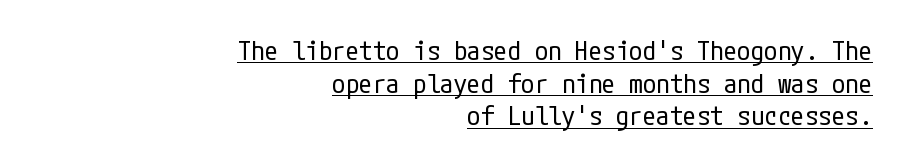
{"italic": "no", "bold": "no", "underline": "yes", "align": "right", "line_spacing_ratio": 1.21, "letter_spacing": "normal", "letter_spacing_em": 0.0, "glyph_px": 27}
